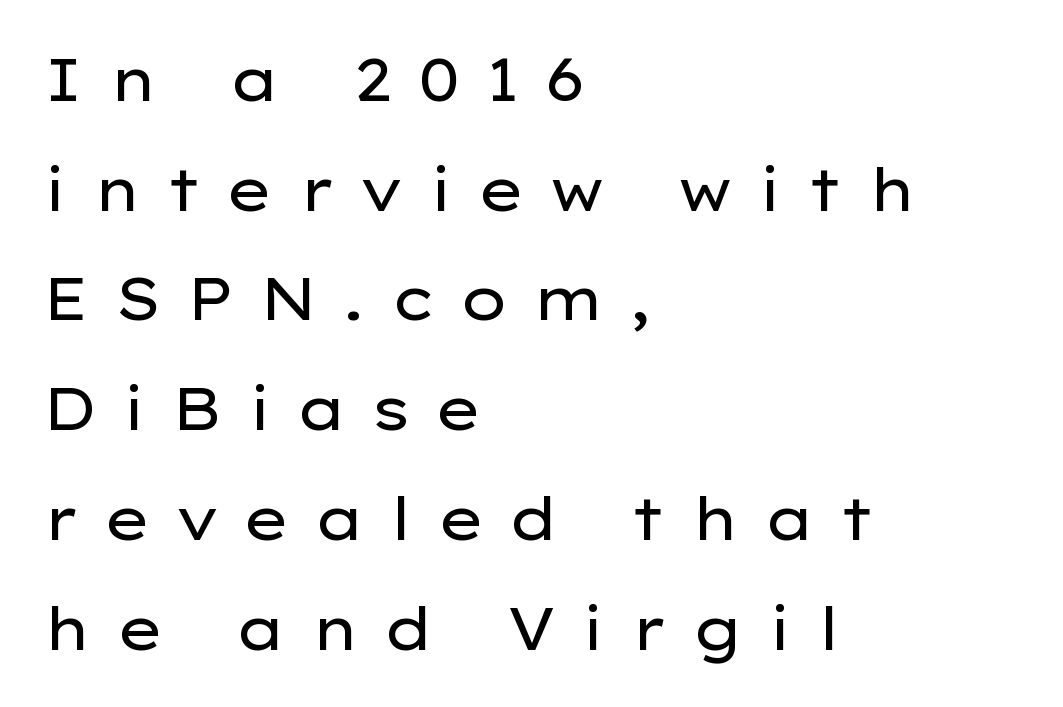
{"serif": "no", "italic": "no", "bold": "no", "weight": "regular", "width": "wide", "stroke_contrast": "low", "x_height": "medium", "monospaced": "no", "underline": "no", "align": "left", "line_spacing_ratio": 1.86, "letter_spacing": "wide", "letter_spacing_em": 0.4, "glyph_px": 59}
